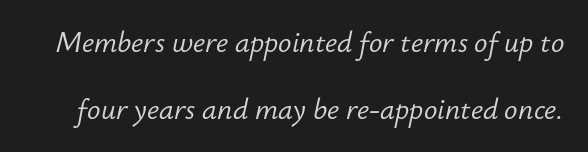
The image shows 28 px light type, italic (leaning right); set loose line spacing (2.38x), normal letter spacing, not underlined; low stroke contrast and a small x-height.
